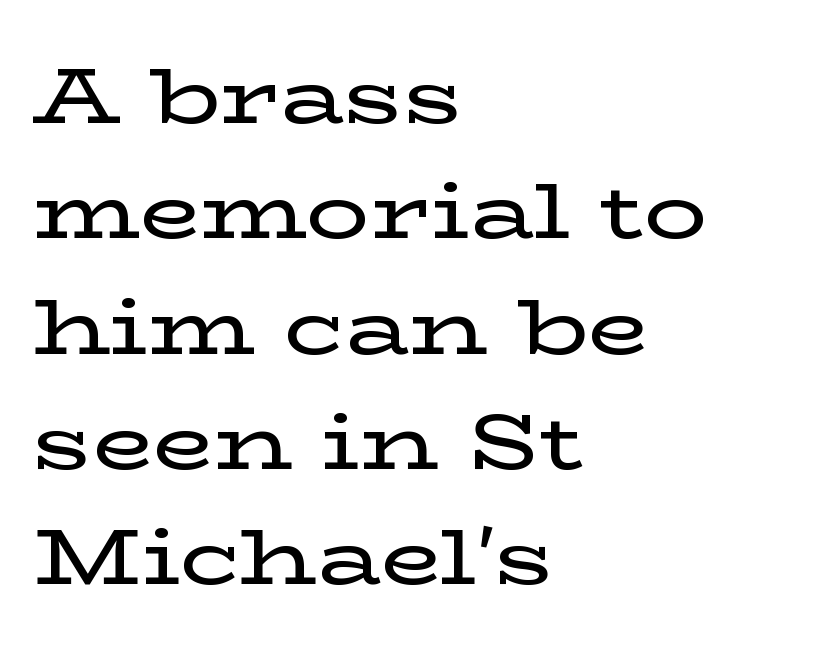
The image shows 79 px wide serif type, upright; set left-aligned, normal line spacing (1.46x), normal letter spacing, not underlined; low stroke contrast and a medium x-height.
